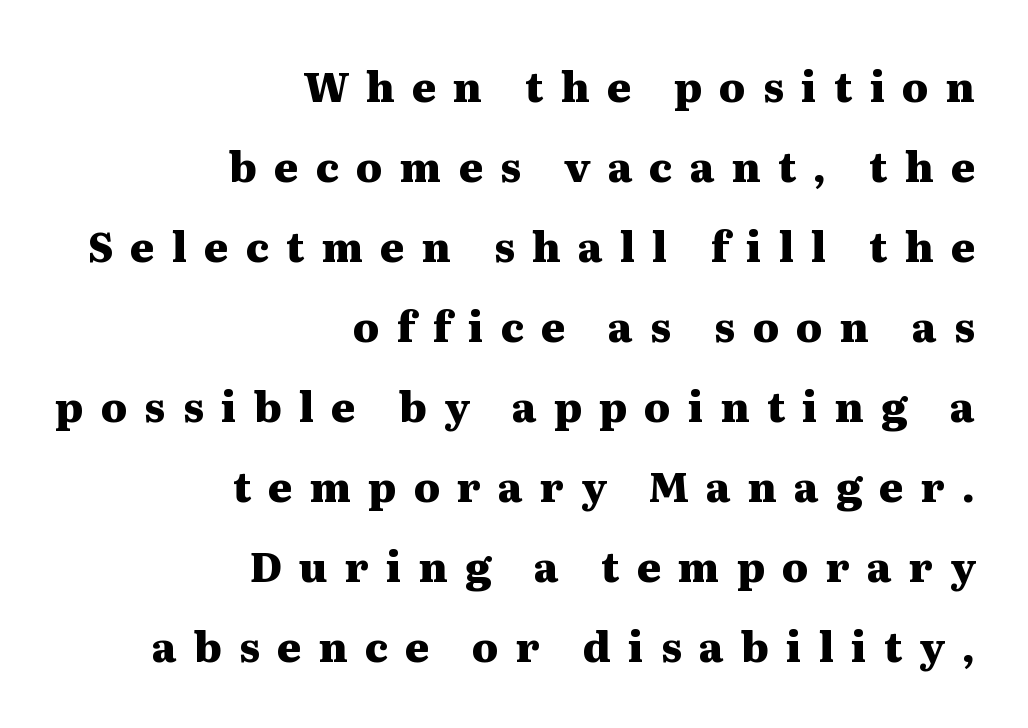
Vertical strokes here are truly vertical. Tracking here is generous; glyphs stand well apart from one another. Each letter keeps its own natural width here, so spacing adapts to shape. In CSS terms this would be text-align: right.
